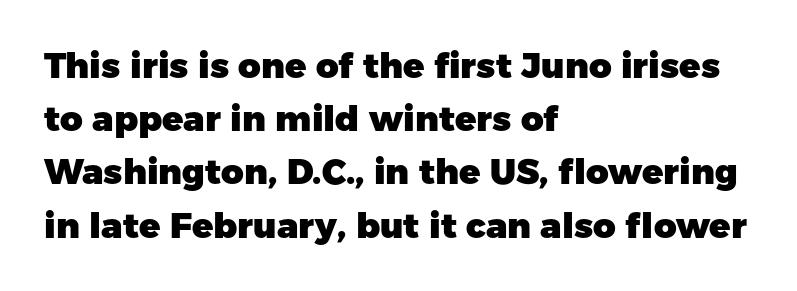
Q: Is the text bold? A: Yes.
Q: Is the text italic (slanted)? A: No, it is upright.
Q: Is the typeface a serif or a sans-serif typeface? A: Sans-serif.
Q: Is the text underlined? A: No.
Q: How is the paragraph aligned? A: Left-aligned.
Q: Is the spacing between letters normal or unusually wide? A: Normal.
Q: Is the spacing between lines tight, normal or loose? A: Normal.
Q: Width (condensed, normal, or wide)? A: Normal.
Q: Stroke contrast? A: Low.
Q: x-height? A: Medium.
Q: Monospaced? A: No.
